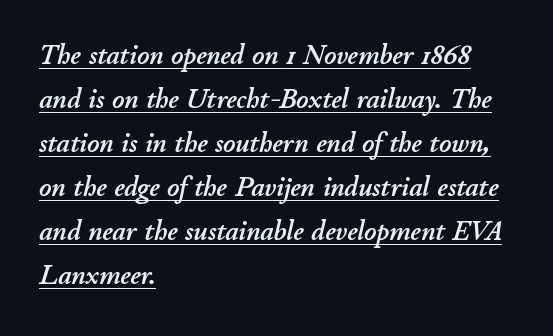
Q: Is the text italic (slanted)? A: Yes, it leans right by about 11 degrees.
Q: Is the text underlined? A: Yes.
Q: How is the paragraph aligned? A: Left-aligned.
Q: Is the spacing between letters normal or unusually wide? A: Normal.
Q: Is the spacing between lines tight, normal or loose? A: Normal.
Q: Width (condensed, normal, or wide)? A: Normal.
Q: Stroke contrast? A: Low.
Q: x-height? A: Small.
Q: Monospaced? A: No.
